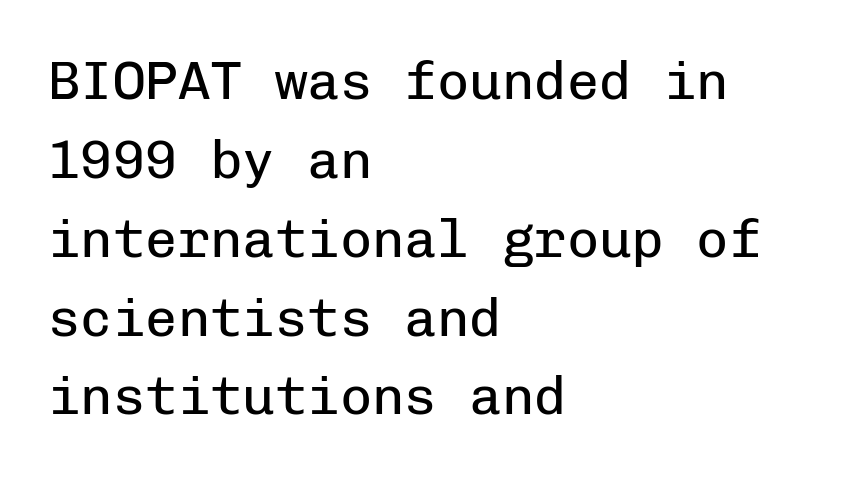
{"serif": "no", "italic": "no", "bold": "no", "weight": "regular", "width": "normal", "stroke_contrast": "low", "x_height": "medium", "monospaced": "yes", "underline": "no", "align": "left", "line_spacing": "normal", "line_spacing_ratio": 1.46, "letter_spacing": "normal", "letter_spacing_em": 0.0, "glyph_px": 54}
